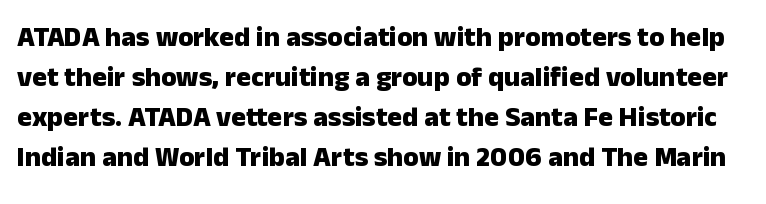
Look at the tracking — it's just the regular setting, nothing added. Caption: bold face, heavy strokes. These lines are composed in type without serifs. Designer's note — italics off, roman on.
